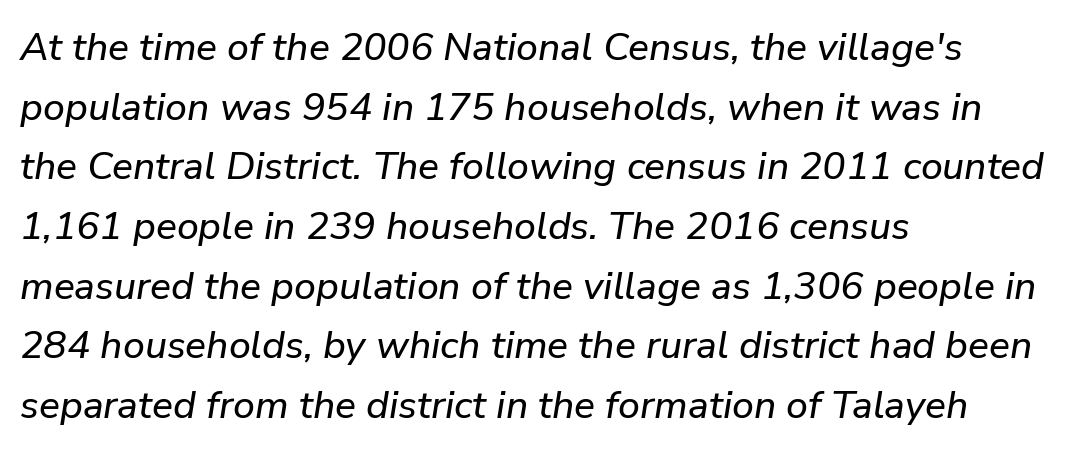
Q: Is the text italic (slanted)? A: Yes, it leans right by about 9 degrees.
Q: Is the text underlined? A: No.
Q: How is the paragraph aligned? A: Left-aligned.
Q: Is the spacing between letters normal or unusually wide? A: Normal.
Q: Is the spacing between lines tight, normal or loose? A: Normal.
Q: Width (condensed, normal, or wide)? A: Normal.
Q: Stroke contrast? A: Low.
Q: x-height? A: Medium.
Q: Monospaced? A: No.
